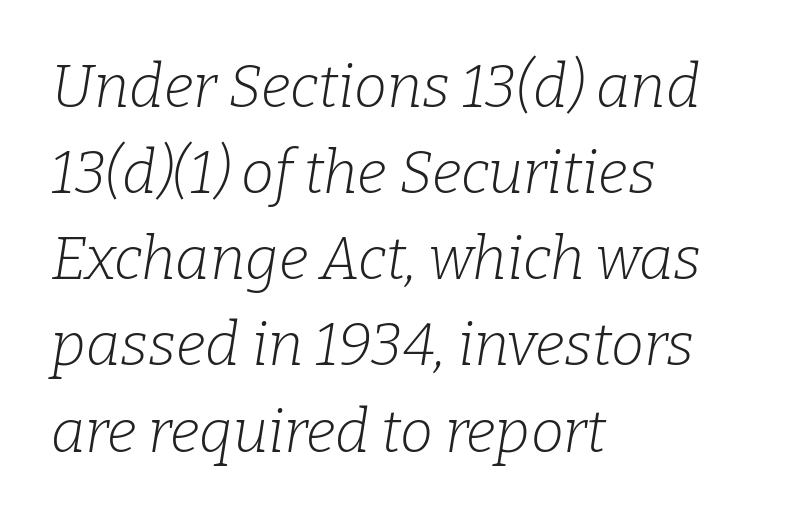
Q: Is the text bold? A: No.
Q: Is the text italic (slanted)? A: Yes, it leans right by about 9 degrees.
Q: Is the typeface a serif or a sans-serif typeface? A: Serif.
Q: Is the text underlined? A: No.
Q: How is the paragraph aligned? A: Left-aligned.
Q: Is the spacing between letters normal or unusually wide? A: Normal.
Q: Is the spacing between lines tight, normal or loose? A: Normal.
Q: Width (condensed, normal, or wide)? A: Normal.
Q: Stroke contrast? A: Low.
Q: x-height? A: Medium.
Q: Monospaced? A: No.
